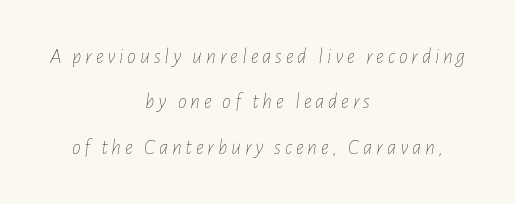
Q: Is the text bold? A: No.
Q: Is the text italic (slanted)? A: Yes, it leans right by about 7 degrees.
Q: Is the text underlined? A: No.
Q: How is the paragraph aligned? A: Centered.
Q: Is the spacing between lines tight, normal or loose? A: Loose.
